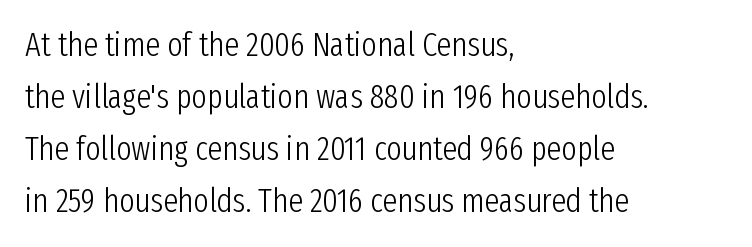
Stem width sits at or under what a default text font uses. Students, note that the glyphs here touch the page at normal intervals. Observe the absence of serifs on each vertical stroke in this sample. Posture: upright roman. The paragraph shown leans on its left margin. Is this a fixed-width face? No — the glyphs have proportional, varying widths.
